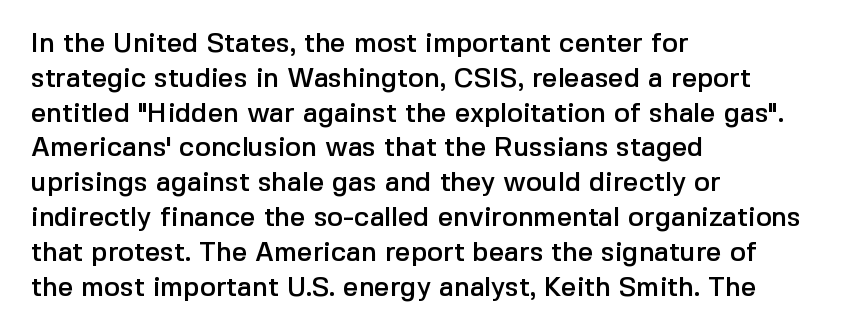
Q: Is the text italic (slanted)? A: No, it is upright.
Q: Is the text underlined? A: No.
Q: How is the paragraph aligned? A: Left-aligned.
Q: Is the spacing between letters normal or unusually wide? A: Normal.
Q: Is the spacing between lines tight, normal or loose? A: Normal.
